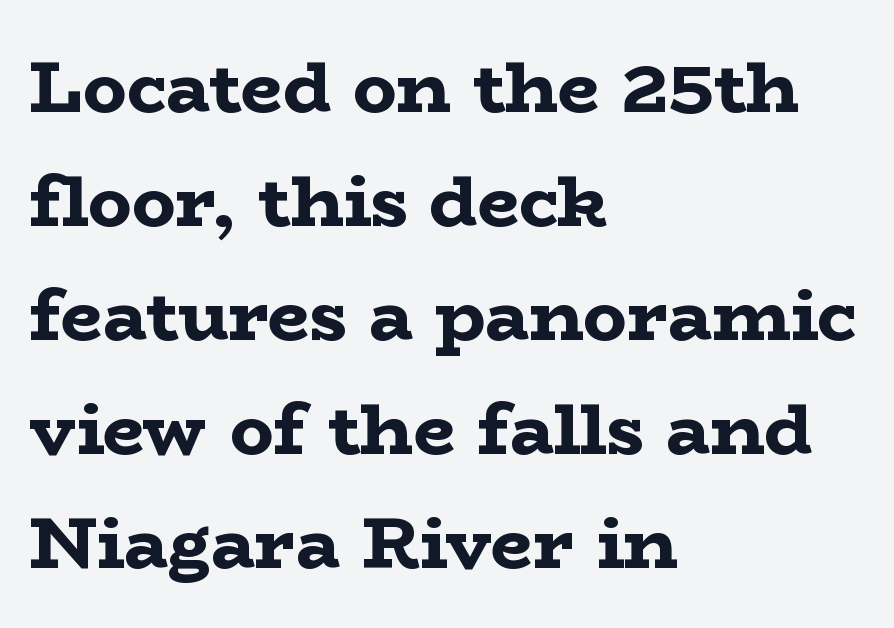
Q: Is the text bold? A: Yes.
Q: Is the text italic (slanted)? A: No, it is upright.
Q: Is the typeface a serif or a sans-serif typeface? A: Serif.
Q: Is the text underlined? A: No.
Q: How is the paragraph aligned? A: Left-aligned.
Q: Is the spacing between letters normal or unusually wide? A: Normal.
Q: Is the spacing between lines tight, normal or loose? A: Normal.
Q: Width (condensed, normal, or wide)? A: Wide.
Q: Stroke contrast? A: Low.
Q: x-height? A: Medium.
Q: Monospaced? A: No.
